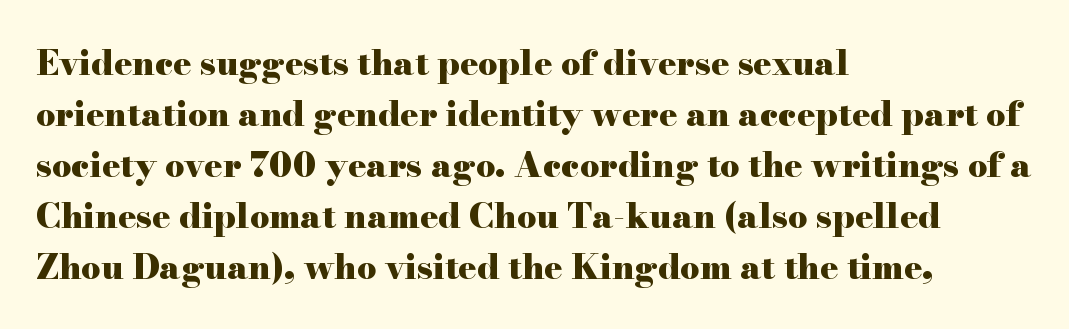
The lines are quadded left. Letterform terminals end in serifs throughout the passage. Beneath every word, the page is bare. Characters follow at the spacing the type designer built in. A typesetter would call this proportional, since set widths differ per character. These lines were composed using upright roman letters.
